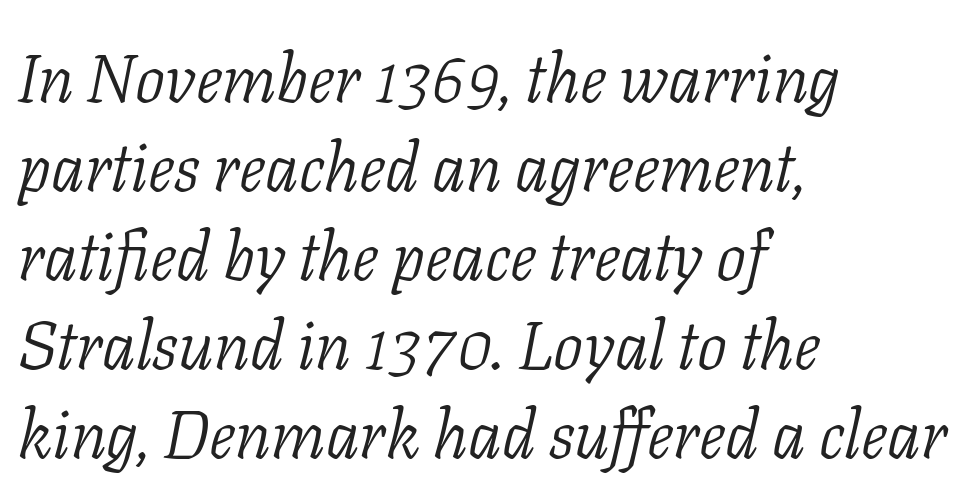
Q: Is the text bold? A: No.
Q: Is the text italic (slanted)? A: Yes, it leans right by about 11 degrees.
Q: Is the typeface a serif or a sans-serif typeface? A: Serif.
Q: Is the text underlined? A: No.
Q: How is the paragraph aligned? A: Left-aligned.
Q: Is the spacing between letters normal or unusually wide? A: Normal.
Q: Is the spacing between lines tight, normal or loose? A: Normal.
Q: Width (condensed, normal, or wide)? A: Normal.
Q: Stroke contrast? A: Low.
Q: x-height? A: Medium.
Q: Monospaced? A: No.
